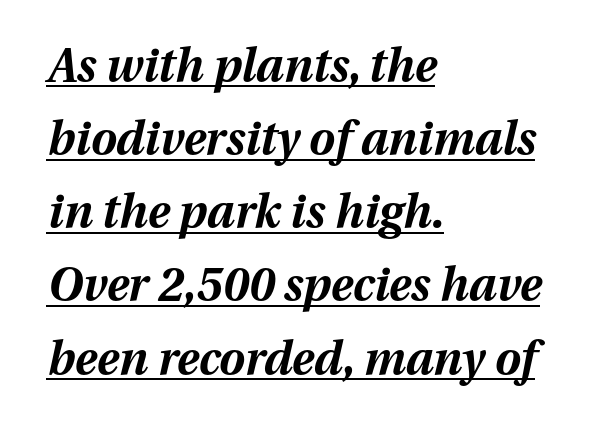
Q: Is the text bold? A: Yes.
Q: Is the text italic (slanted)? A: Yes, it leans right by about 13 degrees.
Q: Is the text underlined? A: Yes.
Q: How is the paragraph aligned? A: Left-aligned.
Q: Is the spacing between letters normal or unusually wide? A: Normal.
Q: Is the spacing between lines tight, normal or loose? A: Normal.
Q: Width (condensed, normal, or wide)? A: Normal.
Q: Stroke contrast? A: Medium.
Q: x-height? A: Medium.
Q: Monospaced? A: No.
